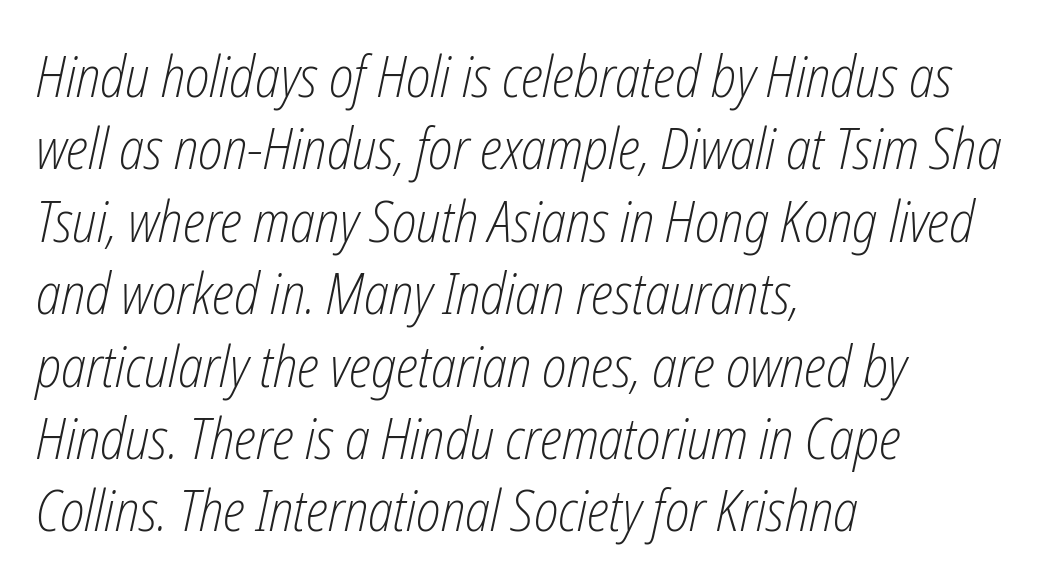
Q: Is the text bold? A: No.
Q: Is the text italic (slanted)? A: Yes, it leans right by about 12 degrees.
Q: Is the text underlined? A: No.
Q: How is the paragraph aligned? A: Left-aligned.
Q: Is the spacing between letters normal or unusually wide? A: Normal.
Q: Is the spacing between lines tight, normal or loose? A: Normal.
Q: Width (condensed, normal, or wide)? A: Condensed.
Q: Stroke contrast? A: Low.
Q: x-height? A: Medium.
Q: Monospaced? A: No.
